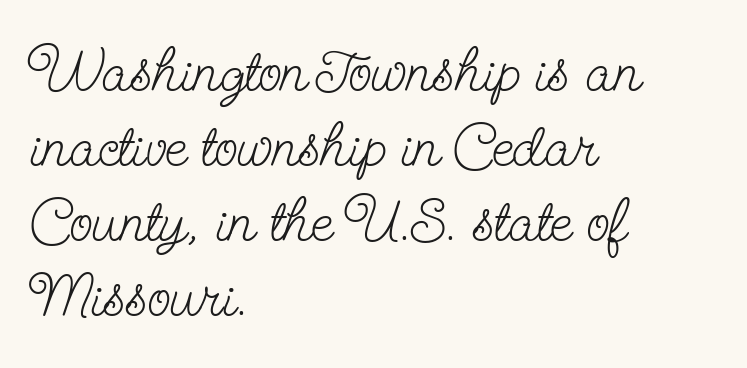
The image shows 61 px light, condensed serif type; set left-aligned, line spacing 1.23x, normal letter spacing, not underlined; low stroke contrast and a small x-height.
